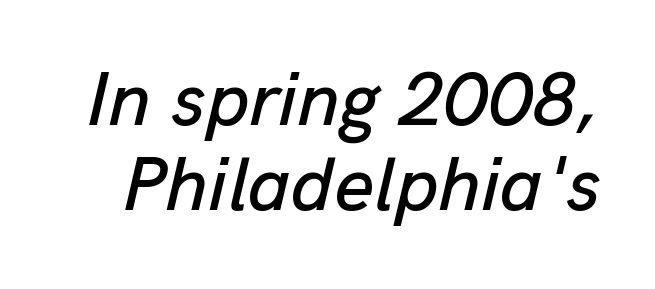
The image shows 77 px text type, italic (leaning right); set tight line spacing (1.1x), normal letter spacing, not underlined; low stroke contrast and a medium x-height.
